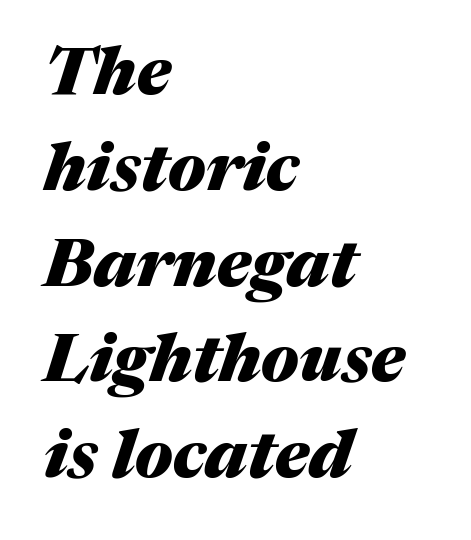
{"italic": "yes", "lean": "right", "slant_degrees": 17, "bold": "yes", "weight": "heavy", "width": "normal", "stroke_contrast": "medium", "x_height": "medium", "monospaced": "no", "underline": "no", "align": "left", "line_spacing": "normal", "line_spacing_ratio": 1.43, "letter_spacing": "normal", "letter_spacing_em": 0.0, "glyph_px": 67}
